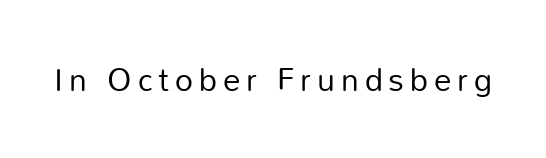
{"serif": "no", "italic": "no", "bold": "no", "weight": "regular", "width": "normal", "stroke_contrast": "low", "x_height": "medium", "monospaced": "no", "underline": "no", "glyph_px": 35}
